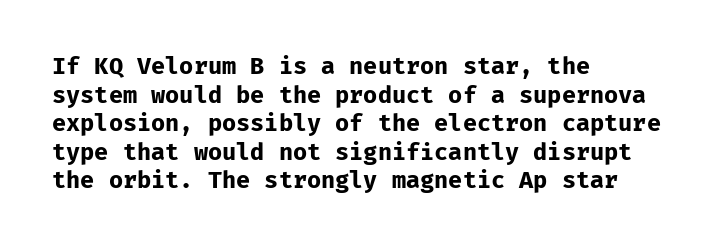
Q: Is the text bold? A: Yes.
Q: Is the text italic (slanted)? A: No, it is upright.
Q: Is the text underlined? A: No.
Q: How is the paragraph aligned? A: Left-aligned.
Q: Is the spacing between letters normal or unusually wide? A: Normal.
